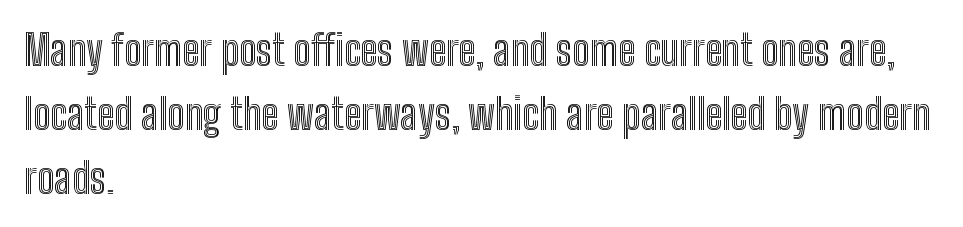
The image shows 42 px condensed type, upright; set left-aligned, normal line spacing (1.52x), normal letter spacing, not underlined; a medium x-height.
